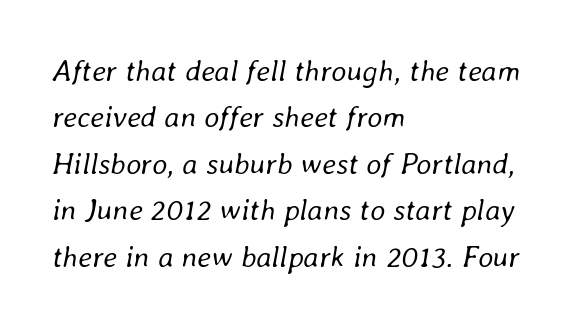
Q: Is the text bold? A: No.
Q: Is the text italic (slanted)? A: Yes, it leans right by about 8 degrees.
Q: Is the text underlined? A: No.
Q: How is the paragraph aligned? A: Left-aligned.
Q: Is the spacing between letters normal or unusually wide? A: Normal.
Q: Is the spacing between lines tight, normal or loose? A: Normal.
Q: Width (condensed, normal, or wide)? A: Normal.
Q: Stroke contrast? A: Low.
Q: x-height? A: Medium.
Q: Monospaced? A: No.
